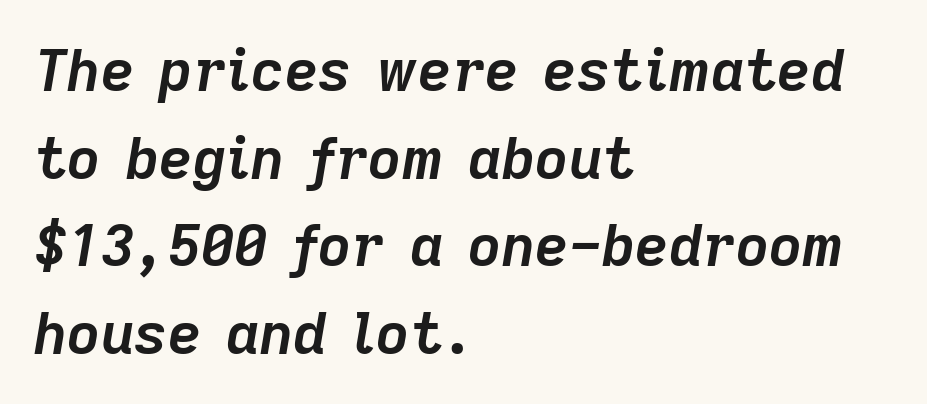
Q: Is the text bold? A: Yes.
Q: Is the text italic (slanted)? A: Yes, it leans right by about 9 degrees.
Q: Is the text underlined? A: No.
Q: How is the paragraph aligned? A: Left-aligned.
Q: Is the spacing between letters normal or unusually wide? A: Normal.
Q: Is the spacing between lines tight, normal or loose? A: Normal.
Q: Width (condensed, normal, or wide)? A: Normal.
Q: Stroke contrast? A: Low.
Q: x-height? A: Medium.
Q: Monospaced? A: No.
